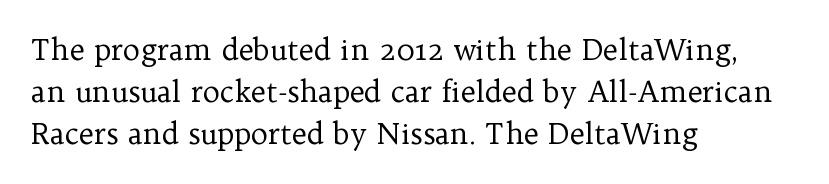
Q: Is the text bold? A: No.
Q: Is the text italic (slanted)? A: No, it is upright.
Q: Is the typeface a serif or a sans-serif typeface? A: Serif.
Q: Is the text underlined? A: No.
Q: How is the paragraph aligned? A: Left-aligned.
Q: Is the spacing between letters normal or unusually wide? A: Normal.
Q: Is the spacing between lines tight, normal or loose? A: Normal.
Q: Width (condensed, normal, or wide)? A: Normal.
Q: Stroke contrast? A: Low.
Q: x-height? A: Medium.
Q: Monospaced? A: No.
